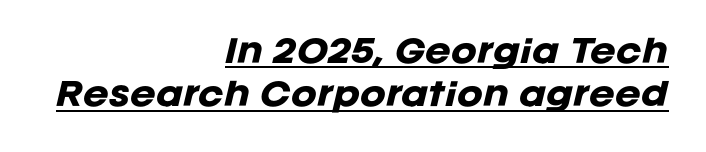
{"italic": "yes", "lean": "right", "slant_degrees": 12, "bold": "yes", "weight": "heavy", "width": "normal", "stroke_contrast": "low", "x_height": "large", "monospaced": "no", "underline": "yes", "align": "right", "line_spacing": "normal", "line_spacing_ratio": 1.4, "letter_spacing": "normal", "letter_spacing_em": 0.0, "glyph_px": 31}
